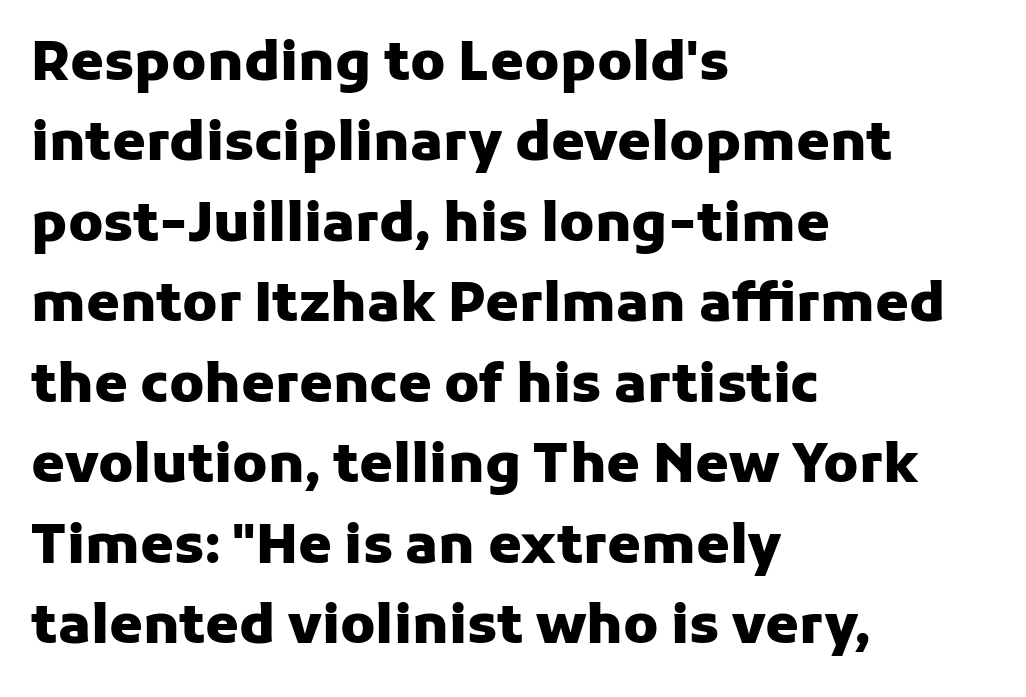
Horizontal bands of white between lines are of average thickness. Tracking value appears to be zero — textbook default spacing. Any mark beneath the type? The region is blank. Think of a printed novel: that variable character pitch is what you see here. The letters stand straight up with perfectly vertical stems. Visually the block forms a straight wall on the left and a jagged coastline on the right.
